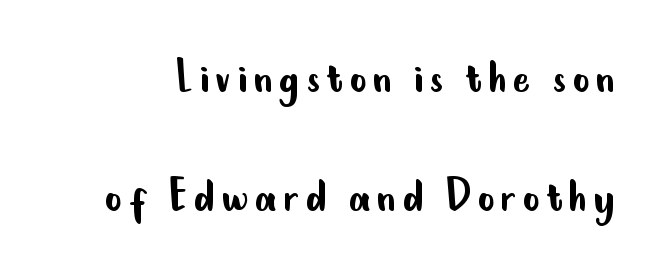
{"serif": "no", "italic": "no", "bold": "no", "weight": "regular", "width": "condensed", "stroke_contrast": "low", "x_height": "small", "monospaced": "no", "underline": "no", "line_spacing": "loose", "line_spacing_ratio": 2.24, "glyph_px": 53}
